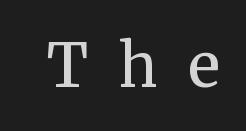
The image shows 60 px regular-weight serif type, upright; set unusually wide letter spacing (+0.5 em), not underlined; medium stroke contrast and a medium x-height.
